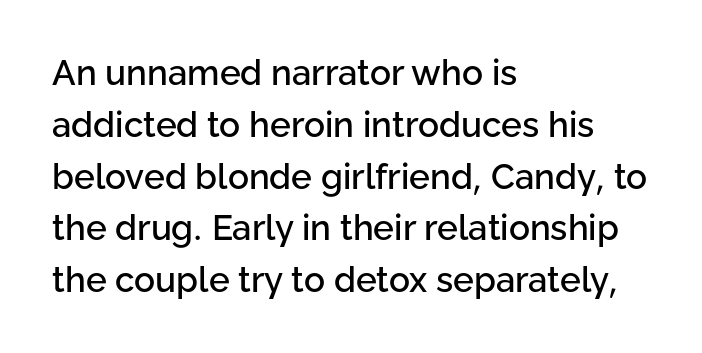
Q: Is the text italic (slanted)? A: No, it is upright.
Q: Is the typeface a serif or a sans-serif typeface? A: Sans-serif.
Q: Is the text underlined? A: No.
Q: How is the paragraph aligned? A: Left-aligned.
Q: Is the spacing between letters normal or unusually wide? A: Normal.
Q: Is the spacing between lines tight, normal or loose? A: Normal.
Q: Width (condensed, normal, or wide)? A: Normal.
Q: Stroke contrast? A: Low.
Q: x-height? A: Medium.
Q: Monospaced? A: No.
